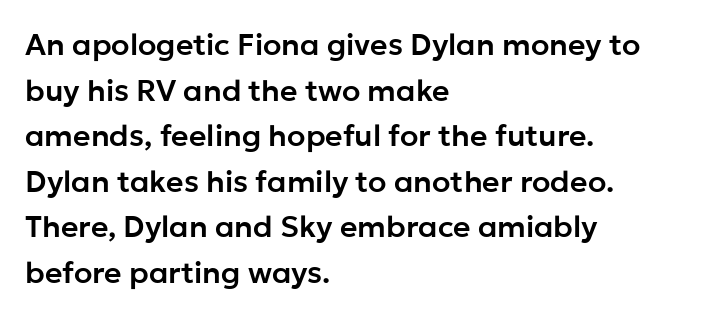
Q: Is the text italic (slanted)? A: No, it is upright.
Q: Is the typeface a serif or a sans-serif typeface? A: Sans-serif.
Q: Is the text underlined? A: No.
Q: How is the paragraph aligned? A: Left-aligned.
Q: Is the spacing between letters normal or unusually wide? A: Normal.
Q: Is the spacing between lines tight, normal or loose? A: Normal.
Q: Width (condensed, normal, or wide)? A: Normal.
Q: Stroke contrast? A: Low.
Q: x-height? A: Medium.
Q: Monospaced? A: No.
